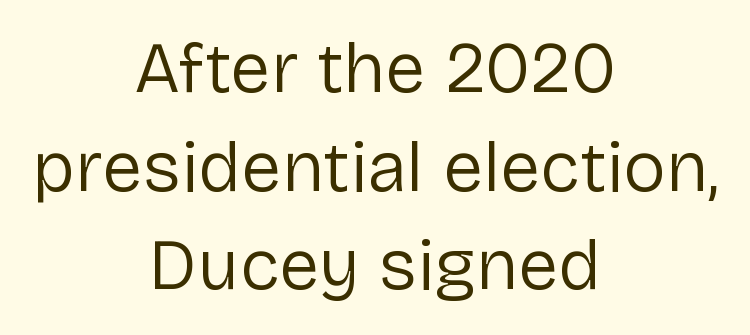
Only glyphs here, with clear space below each row. Is this a fixed-width face? No — the glyphs have proportional, varying widths. Weight: regular or lighter. The font's upright variant was chosen for this text.
